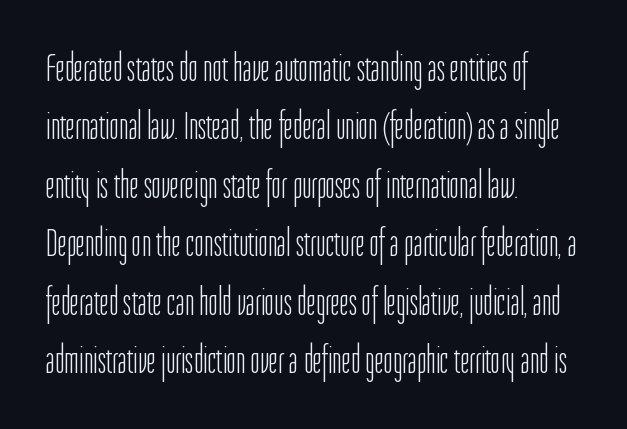
{"serif": "no", "italic": "no", "bold": "no", "weight": "light", "width": "condensed", "stroke_contrast": "low", "x_height": "medium", "monospaced": "no", "underline": "no", "align": "left", "line_spacing": "normal", "line_spacing_ratio": 1.46, "letter_spacing": "normal", "letter_spacing_em": 0.0, "glyph_px": 40}
